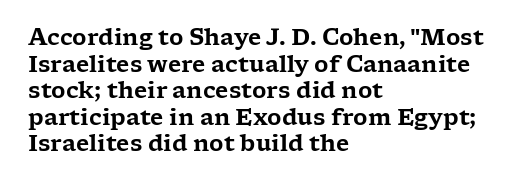
Q: Is the text italic (slanted)? A: No, it is upright.
Q: Is the text underlined? A: No.
Q: How is the paragraph aligned? A: Left-aligned.
Q: Is the spacing between letters normal or unusually wide? A: Normal.
